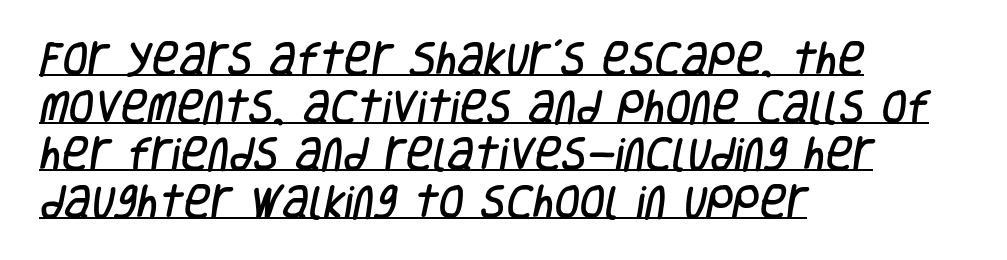
Q: Is the typeface a serif or a sans-serif typeface? A: Sans-serif.
Q: Is the text underlined? A: Yes.
Q: How is the paragraph aligned? A: Left-aligned.
Q: Is the spacing between letters normal or unusually wide? A: Normal.
Q: Is the spacing between lines tight, normal or loose? A: Normal.
Q: Width (condensed, normal, or wide)? A: Condensed.
Q: Stroke contrast? A: Low.
Q: x-height? A: Large.
Q: Monospaced? A: No.
